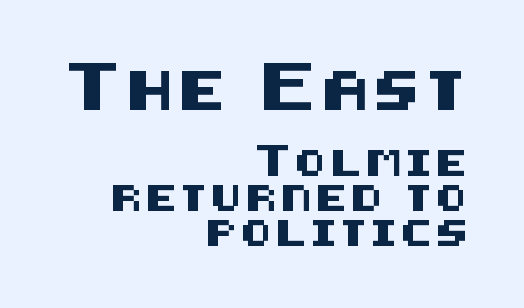
Q: Is the text italic (slanted)? A: No, it is upright.
Q: Is the typeface a serif or a sans-serif typeface? A: Sans-serif.
Q: Is the text underlined? A: No.
Q: How is the paragraph aligned? A: Right-aligned.
Q: Is the spacing between lines tight, normal or loose? A: Normal.
Q: Which block of text is set in a larger size, the first (top) or the second (bottom)? A: The first (top) one.
Q: Width (condensed, normal, or wide)? A: Normal.
Q: Stroke contrast? A: Medium.
Q: x-height? A: Large.
